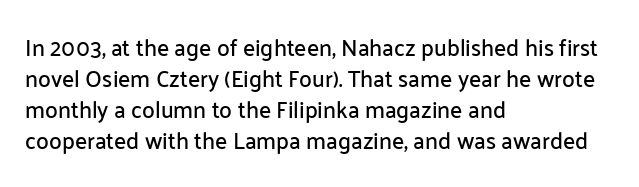
The image shows 23 px text type, upright; set left-aligned, normal line spacing (1.35x), normal letter spacing, not underlined.
